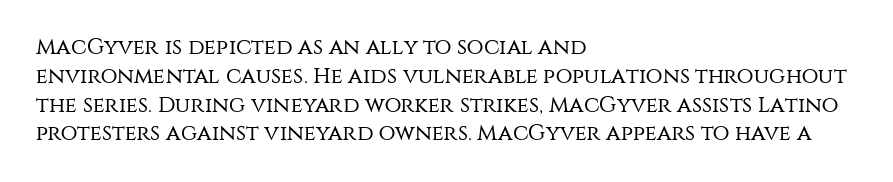
{"italic": "no", "bold": "no", "underline": "no", "align": "left", "line_spacing": "normal", "line_spacing_ratio": 1.31, "letter_spacing": "normal", "letter_spacing_em": 0.0, "glyph_px": 22}
